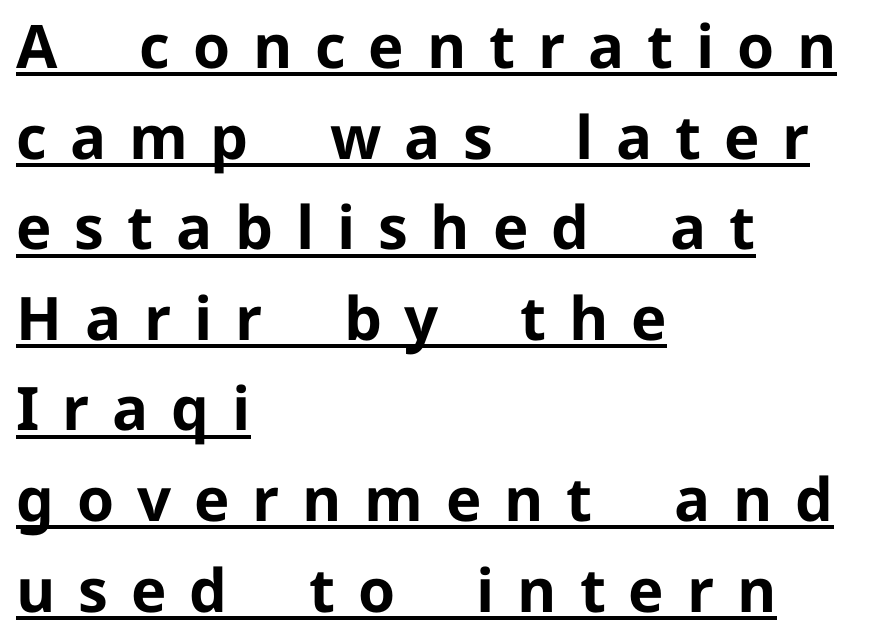
{"serif": "no", "italic": "no", "bold": "yes", "weight": "bold", "width": "normal", "stroke_contrast": "low", "x_height": "medium", "monospaced": "no", "underline": "yes", "align": "left", "line_spacing": "normal", "line_spacing_ratio": 1.51, "letter_spacing": "wide", "letter_spacing_em": 0.38, "glyph_px": 60}
